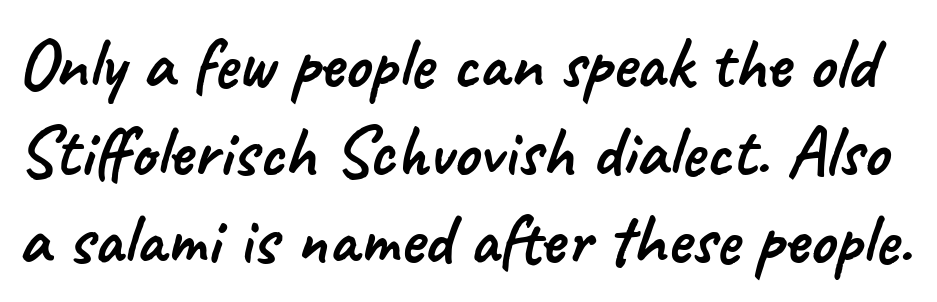
Q: Is the typeface a serif or a sans-serif typeface? A: Sans-serif.
Q: Is the text underlined? A: No.
Q: Is the spacing between letters normal or unusually wide? A: Normal.
Q: Width (condensed, normal, or wide)? A: Normal.
Q: Stroke contrast? A: Low.
Q: x-height? A: Small.
Q: Monospaced? A: No.
